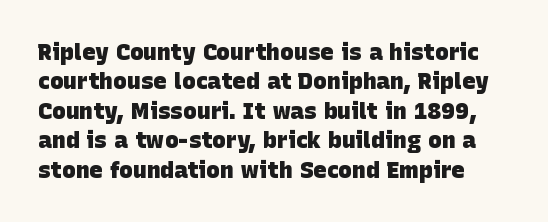
{"bold": "yes", "underline": "no", "line_spacing": "normal", "line_spacing_ratio": 1.28, "letter_spacing": "normal", "letter_spacing_em": 0.0, "glyph_px": 23}
